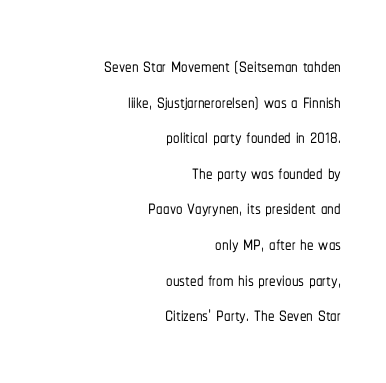
Italic: no, the glyphs are upright roman. Compared with typical paragraphs, the rows here are spaced about the same. Here the glyphs are tracked normally, forming tight word shapes. Words float on clear page, feet unadorned. The passage is arranged like a letterhead date or caption credit — flush right.
